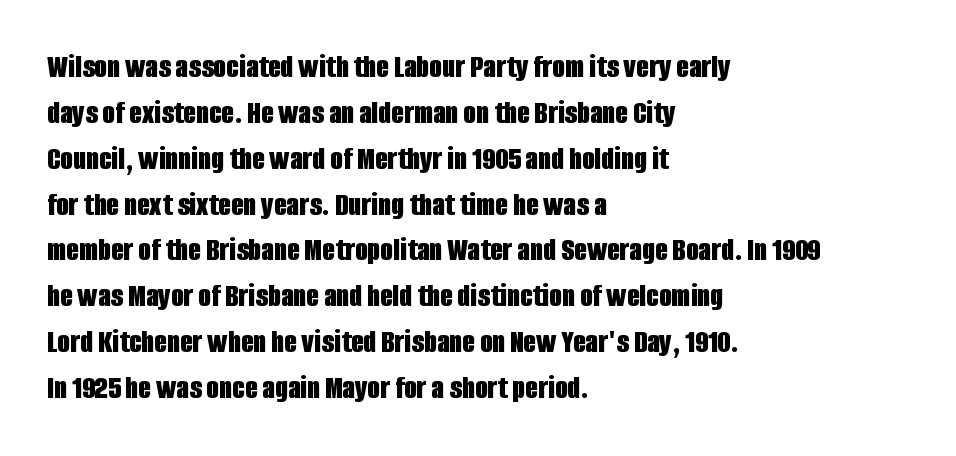
{"serif": "no", "italic": "no", "bold": "yes", "weight": "bold", "width": "condensed", "stroke_contrast": "low", "x_height": "large", "monospaced": "no", "underline": "no", "align": "left", "line_spacing": "normal", "line_spacing_ratio": 1.39, "letter_spacing": "normal", "letter_spacing_em": 0.0, "glyph_px": 33}
